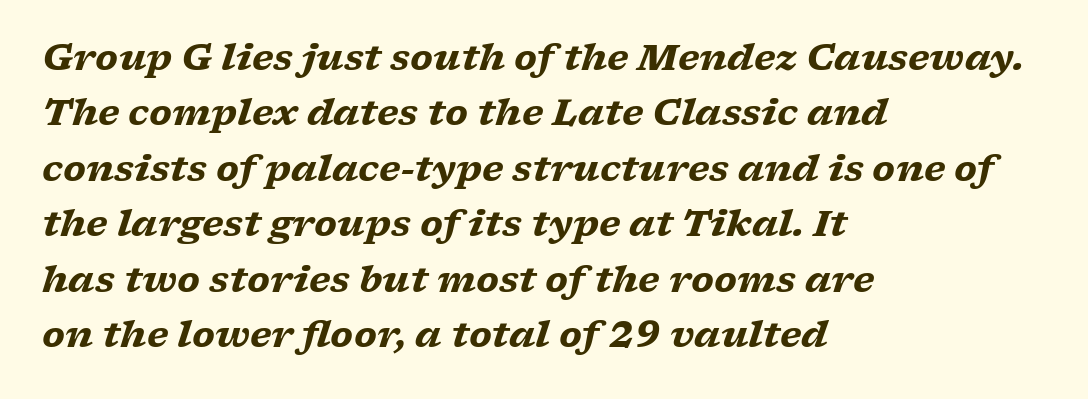
The image shows 36 px heavy, wide serif type, italic (leaning right); set left-aligned, normal line spacing (1.54x), normal letter spacing, not underlined; low stroke contrast and a medium x-height.
